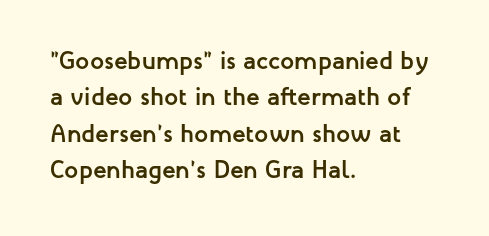
The image shows 25 px bold type, upright; set left-aligned, normal line spacing (1.46x), normal letter spacing, not underlined.
